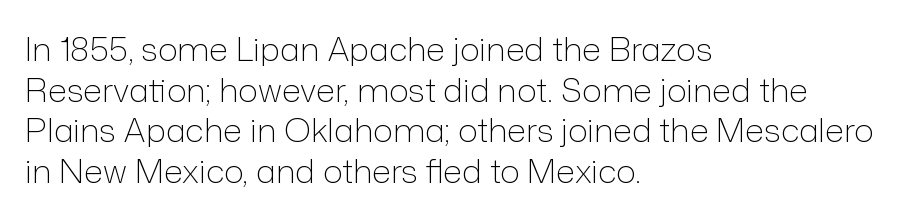
The image shows 33 px light sans-serif type, upright; set left-aligned, line spacing 1.23x, normal letter spacing, not underlined; low stroke contrast and a medium x-height.
